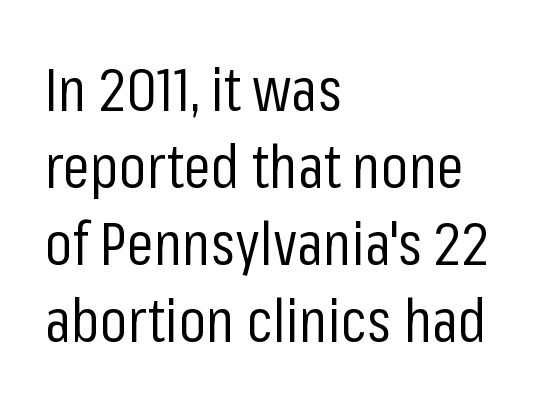
The image shows 61 px regular-weight, condensed sans-serif type, upright; set left-aligned, normal line spacing (1.26x), normal letter spacing, not underlined; low stroke contrast and a medium x-height.
